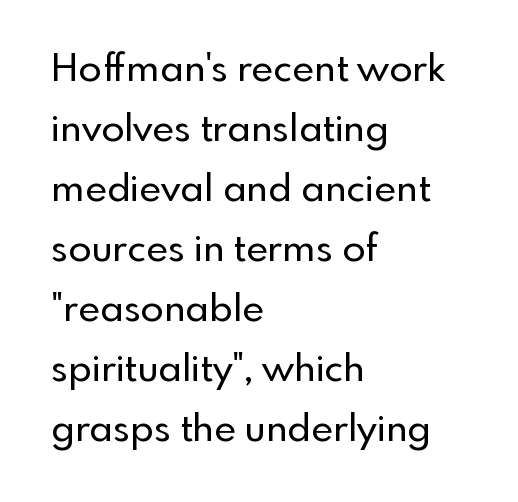
{"serif": "no", "italic": "no", "width": "normal", "x_height": "small", "monospaced": "no", "underline": "no", "align": "left", "line_spacing": "normal", "line_spacing_ratio": 1.58, "letter_spacing": "normal", "letter_spacing_em": 0.0, "glyph_px": 38}
